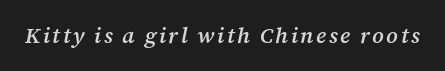
The image shows 22 px text type, italic (leaning right); set not underlined.
